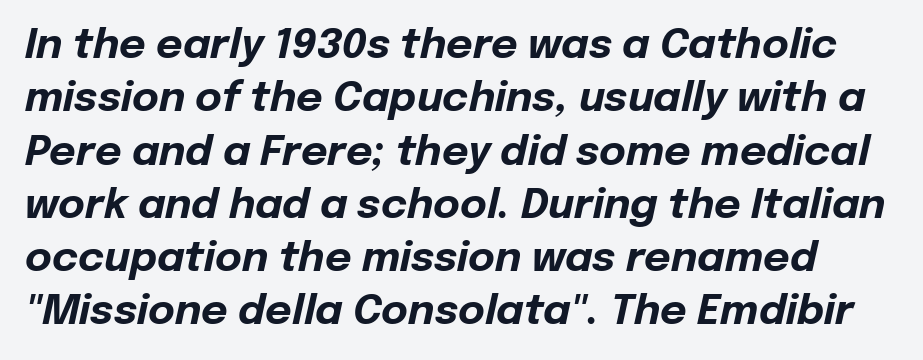
Descender tails drop into unmarked territory. Students, note that the glyphs here touch the page at normal intervals. Successive baselines arrive at the customary interval. If you drew a line through each stem, it would be angled. These lines are rendered in a variable-pitch font. Pretty heavy lettering here — definitely bold.
